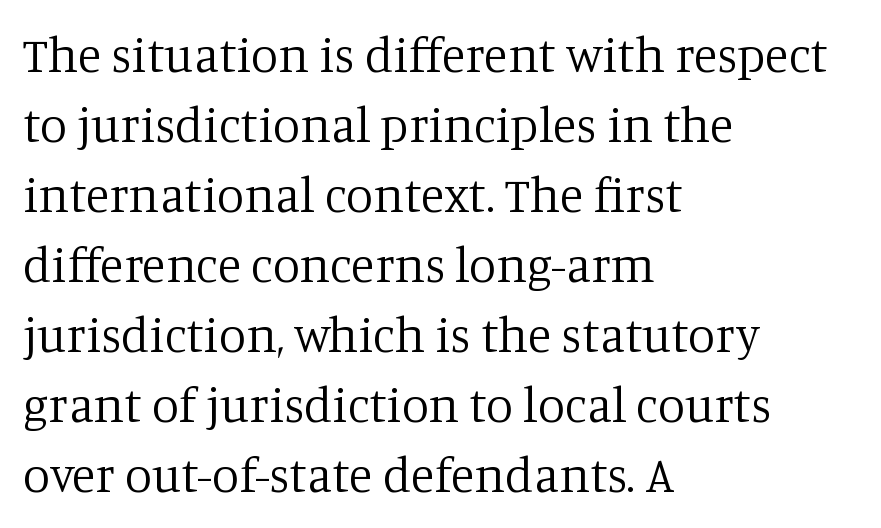
{"serif": "yes", "italic": "no", "bold": "no", "weight": "regular", "width": "normal", "stroke_contrast": "low", "x_height": "large", "monospaced": "no", "underline": "no", "align": "left", "line_spacing": "normal", "line_spacing_ratio": 1.43, "letter_spacing": "normal", "letter_spacing_em": 0.0, "glyph_px": 49}
